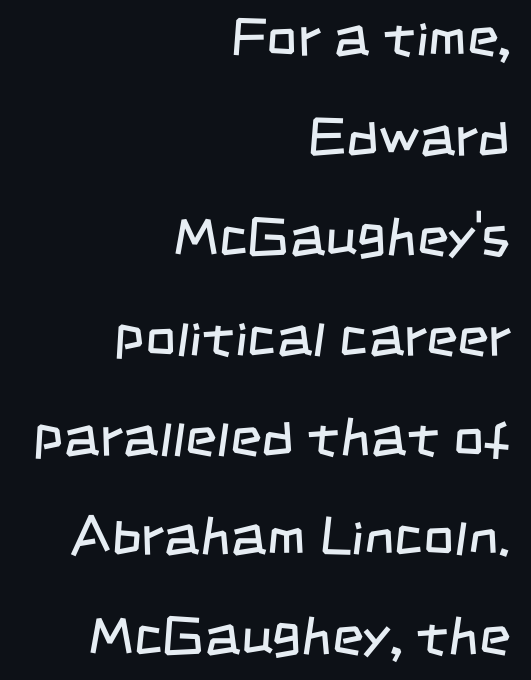
The image shows 54 px regular-weight, condensed sans-serif type; set right-aligned, line spacing 1.85x, normal letter spacing, not underlined; low stroke contrast and a large x-height.
